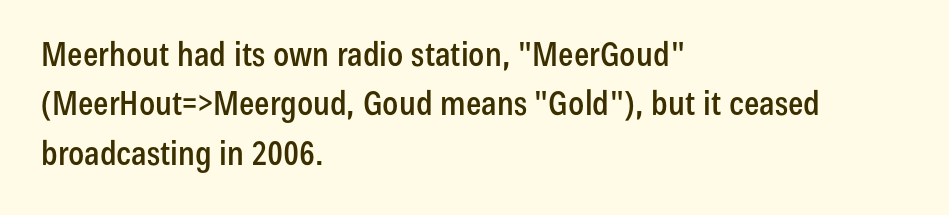
The image shows 34 px condensed sans-serif type, upright; set left-aligned, normal line spacing (1.45x), normal letter spacing, not underlined; low stroke contrast and a medium x-height.
